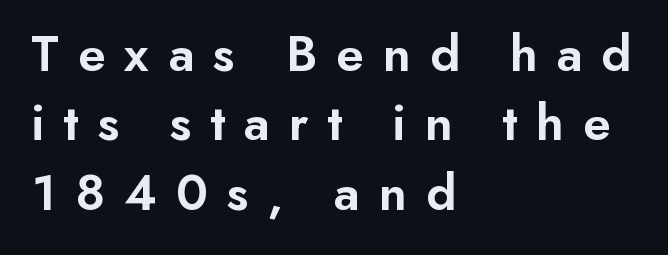
The passage shown is typed in a proportional face where columns would drift. This rendering features lettering with no underline. The text block is weighted toward the left margin, trailing off unevenly rightward. Does the leading feel generous? No, just average.
